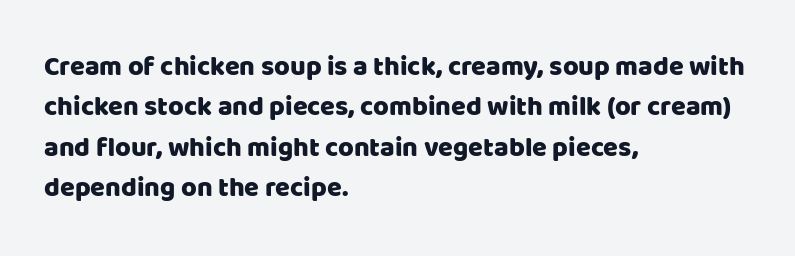
No italicization has been applied; the sample stays upright. This block has exactly the height ordinary leading produces. Students, note that the glyphs here touch the page at normal intervals. Typeset ragged right — the left edge is the straight one.
